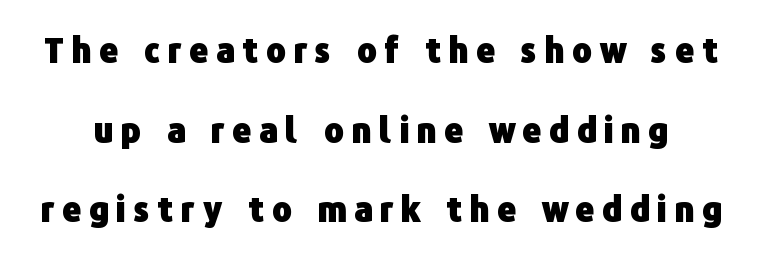
This sample uses expanded letter spacing, leaving extra air between glyphs. A sans-serif font was chosen for this passage. A full-strength bold gives these letters their thick strokes. Baseline-to-baseline distance is far greater than the letter height.
